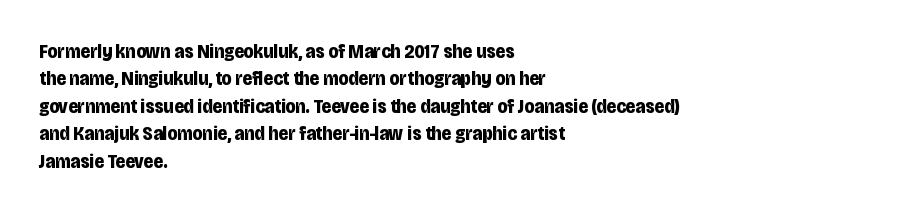
The image shows 20 px bold type, upright; set left-aligned, normal line spacing (1.37x), normal letter spacing, not underlined.
